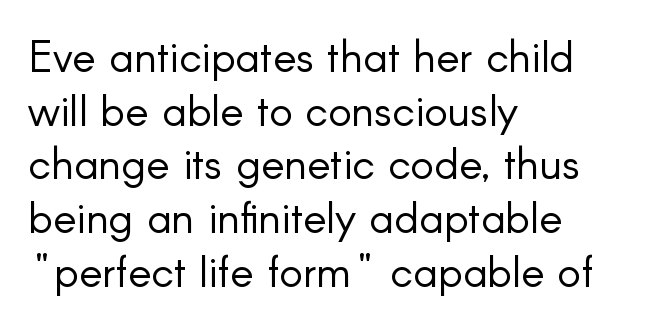
The image shows 44 px light sans-serif type, upright; set left-aligned, line spacing 1.22x, normal letter spacing, not underlined; low stroke contrast and a small x-height.
